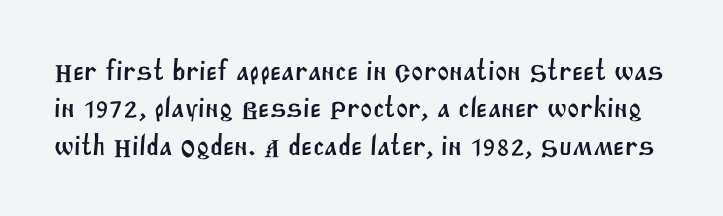
The image shows 29 px sans-serif type; set normal line spacing (1.29x), normal letter spacing, not underlined; medium stroke contrast and a large x-height.
